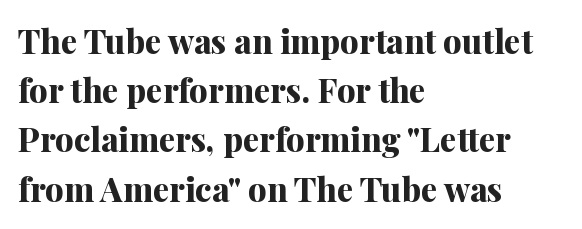
I'd describe the lettering as bold — thick and assertive. Spacing verdict: proportional, widths tailored to each character. Typeset ragged right — the left edge is the straight one. Default kerning and tracking; the words read as compact shapes.
